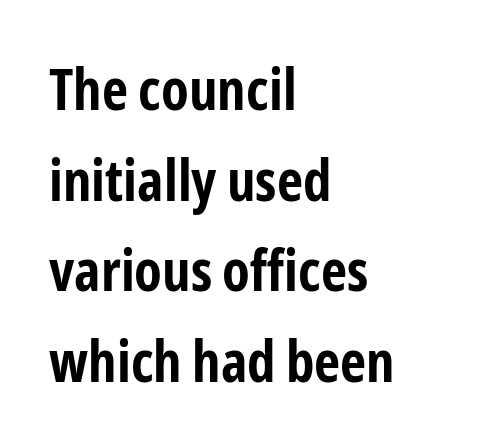
Q: Is the text bold? A: Yes.
Q: Is the text italic (slanted)? A: No, it is upright.
Q: Is the typeface a serif or a sans-serif typeface? A: Sans-serif.
Q: Is the text underlined? A: No.
Q: How is the paragraph aligned? A: Left-aligned.
Q: Is the spacing between letters normal or unusually wide? A: Normal.
Q: Is the spacing between lines tight, normal or loose? A: Normal.
Q: Width (condensed, normal, or wide)? A: Condensed.
Q: Stroke contrast? A: Low.
Q: x-height? A: Medium.
Q: Monospaced? A: No.
